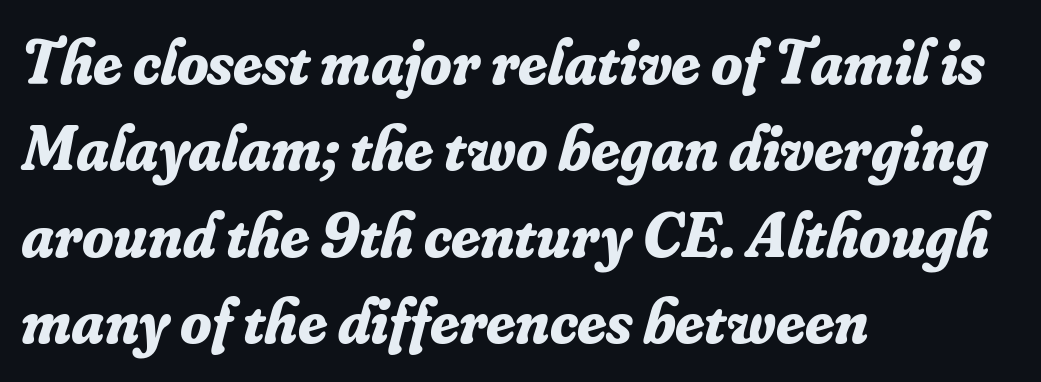
Q: Is the text bold? A: Yes.
Q: Is the text italic (slanted)? A: Yes, it leans right by about 16 degrees.
Q: Is the typeface a serif or a sans-serif typeface? A: Serif.
Q: Is the text underlined? A: No.
Q: How is the paragraph aligned? A: Left-aligned.
Q: Is the spacing between letters normal or unusually wide? A: Normal.
Q: Is the spacing between lines tight, normal or loose? A: Normal.
Q: Width (condensed, normal, or wide)? A: Normal.
Q: Stroke contrast? A: Low.
Q: x-height? A: Small.
Q: Monospaced? A: No.
